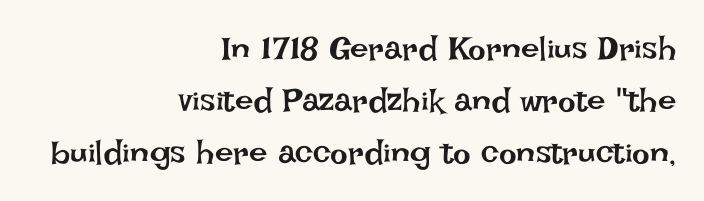
{"italic": "no", "bold": "no", "weight": "regular", "width": "normal", "stroke_contrast": "low", "x_height": "large", "monospaced": "no", "underline": "no", "align": "right", "line_spacing": "normal", "line_spacing_ratio": 1.58, "letter_spacing": "normal", "letter_spacing_em": 0.0, "glyph_px": 33}
